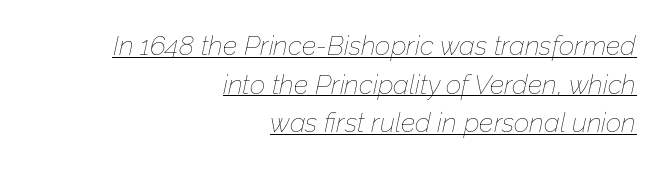
Q: Is the text bold? A: No.
Q: Is the text italic (slanted)? A: Yes, it leans right by about 12 degrees.
Q: Is the text underlined? A: Yes.
Q: How is the paragraph aligned? A: Right-aligned.
Q: Is the spacing between letters normal or unusually wide? A: Normal.
Q: Is the spacing between lines tight, normal or loose? A: Normal.
